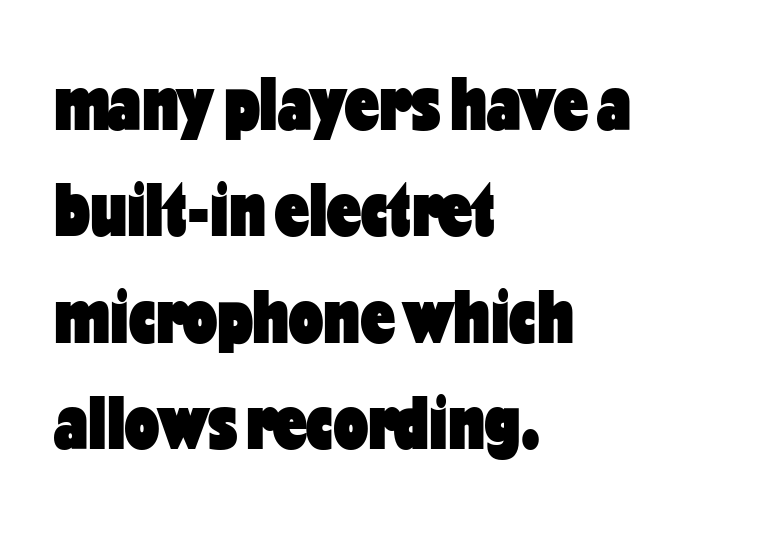
Q: Is the text bold? A: Yes.
Q: Is the text italic (slanted)? A: No, it is upright.
Q: Is the typeface a serif or a sans-serif typeface? A: Sans-serif.
Q: Is the text underlined? A: No.
Q: How is the paragraph aligned? A: Left-aligned.
Q: Is the spacing between letters normal or unusually wide? A: Normal.
Q: Is the spacing between lines tight, normal or loose? A: Normal.
Q: Width (condensed, normal, or wide)? A: Condensed.
Q: Stroke contrast? A: Low.
Q: x-height? A: Medium.
Q: Monospaced? A: No.
